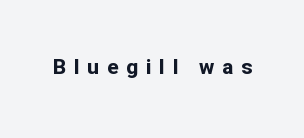
{"italic": "no", "bold": "yes", "underline": "no", "letter_spacing": "wide", "letter_spacing_em": 0.37, "glyph_px": 21}
